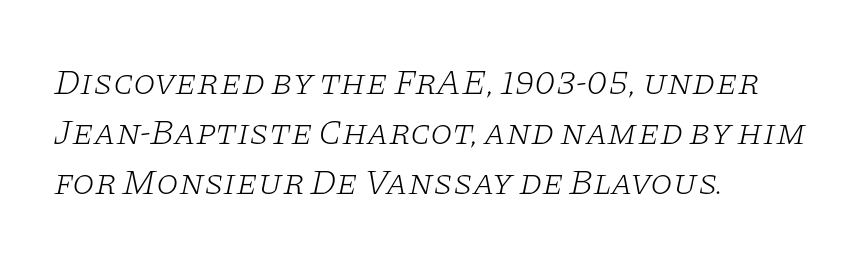
The image shows 36 px light, wide serif type, italic (leaning right); set left-aligned, normal line spacing (1.39x), normal letter spacing, not underlined; low stroke contrast and a large x-height.
